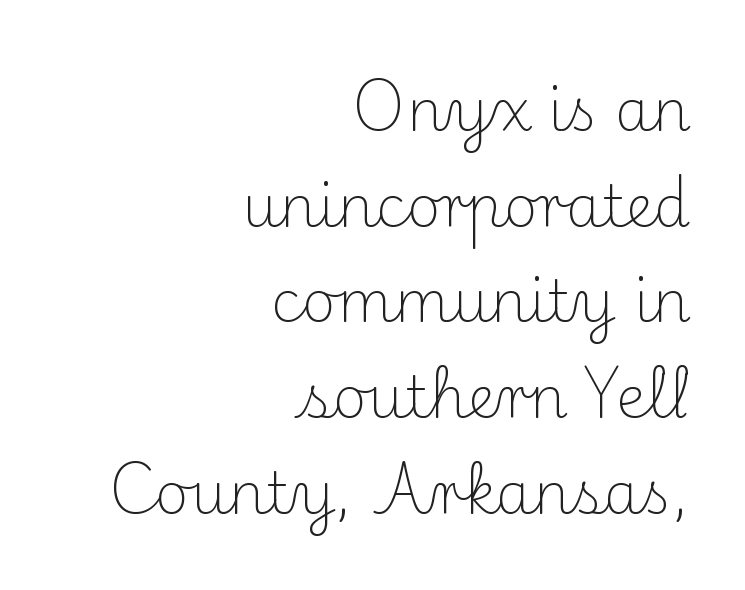
{"serif": "yes", "italic": "no", "bold": "no", "weight": "light", "width": "normal", "stroke_contrast": "medium", "x_height": "small", "monospaced": "no", "underline": "no", "align": "right", "line_spacing": "normal", "line_spacing_ratio": 1.65, "letter_spacing": "normal", "letter_spacing_em": 0.0, "glyph_px": 58}
